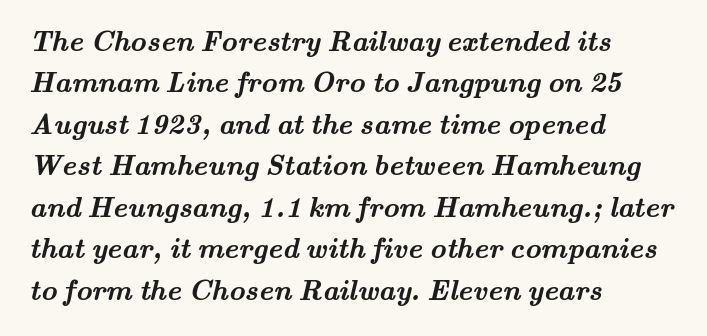
Font category for this specimen: serif. Students, this is bold: see how much ink each stroke carries. Vertically, the passage feels balanced, rows spaced as you'd expect. No extra tracking has been applied to these lines. Compared with a centered layout, this one pins lines to the left instead. The face used here is proportionally spaced, like ordinary book or web type.
